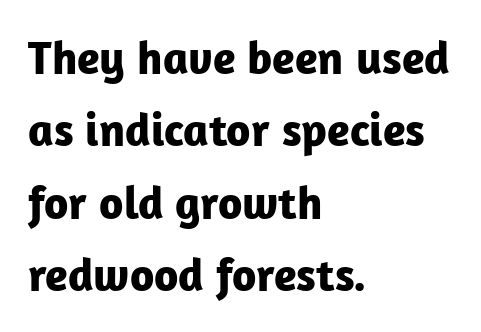
Q: Is the text bold? A: Yes.
Q: Is the text italic (slanted)? A: No, it is upright.
Q: Is the typeface a serif or a sans-serif typeface? A: Sans-serif.
Q: Is the text underlined? A: No.
Q: How is the paragraph aligned? A: Left-aligned.
Q: Is the spacing between letters normal or unusually wide? A: Normal.
Q: Is the spacing between lines tight, normal or loose? A: Normal.
Q: Width (condensed, normal, or wide)? A: Normal.
Q: Stroke contrast? A: Low.
Q: x-height? A: Medium.
Q: Monospaced? A: No.
